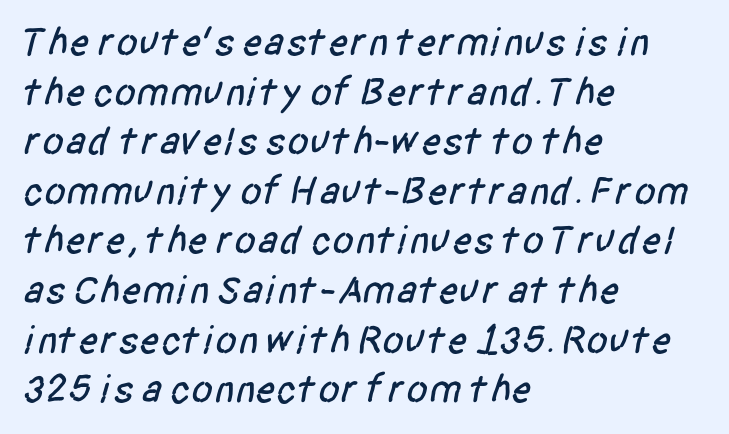
The string is rendered with underlining switched off. Line starts are locked; line ends wander. Note: no serifs on the glyphs. Characters follow at the spacing the type designer built in. Proportional: the letters do not fall into vertical columns.
